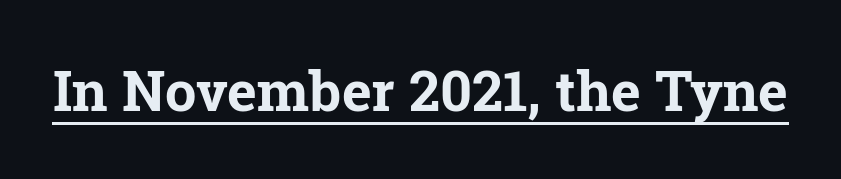
In terms of weight, the rendering is a true, heavy bold. Unlike a clean sans, this face finishes its strokes with serifs. Posture: straight, roman, zero tilt. Compared with undecorated copy, this sample adds a rule below the words. Honestly, the letter spacing is just normal — you wouldn't notice it. You could not count columns in this text — the font is proportionally spaced.
